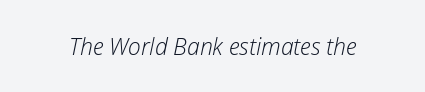
The image shows 23 px text type, italic (leaning right); set normal letter spacing, not underlined.
